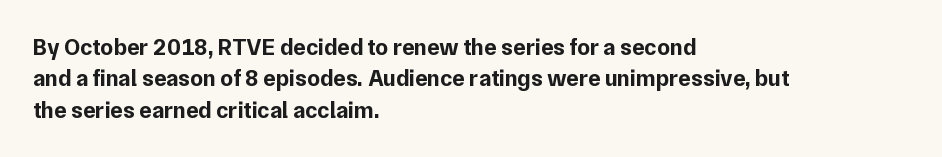
Q: Is the text bold? A: Yes.
Q: Is the text italic (slanted)? A: No, it is upright.
Q: Is the text underlined? A: No.
Q: How is the paragraph aligned? A: Left-aligned.
Q: Is the spacing between letters normal or unusually wide? A: Normal.
Q: Is the spacing between lines tight, normal or loose? A: Normal.
